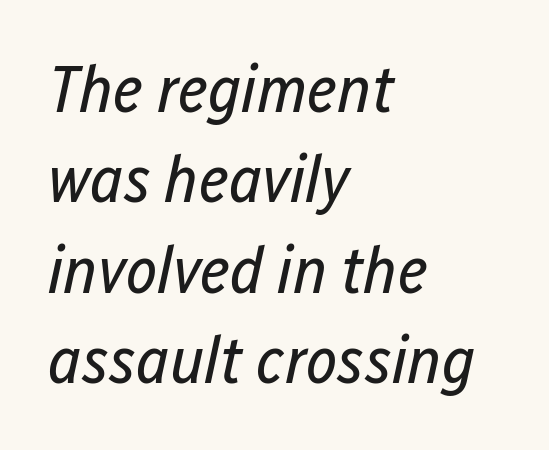
The rendering uses natural spacing where letterforms have individual widths. Summary of vertical rhythm: regular, with standard interline spacing. Honestly, the letter spacing is just normal — you wouldn't notice it. Observe the lean: these are italic letterforms.
